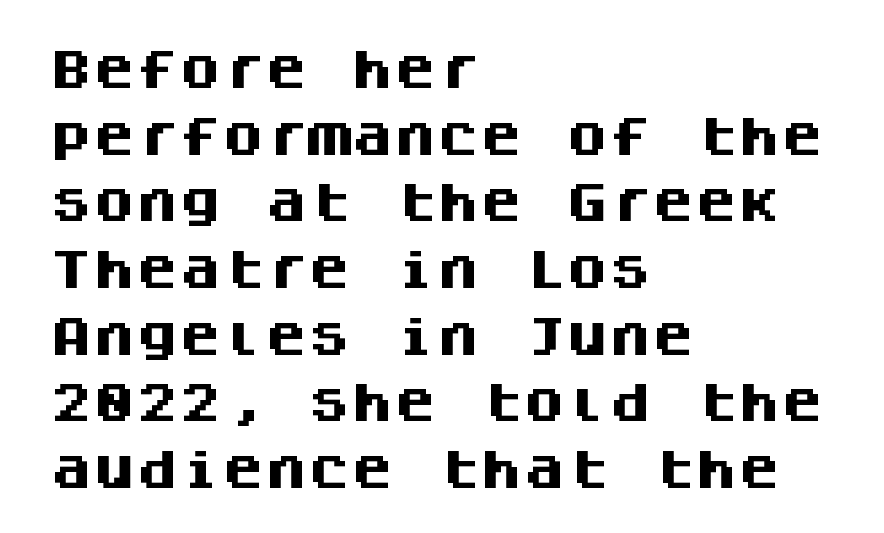
Q: Is the text bold? A: Yes.
Q: Is the text italic (slanted)? A: No, it is upright.
Q: Is the typeface a serif or a sans-serif typeface? A: Sans-serif.
Q: Is the text underlined? A: No.
Q: How is the paragraph aligned? A: Left-aligned.
Q: Is the spacing between letters normal or unusually wide? A: Normal.
Q: Is the spacing between lines tight, normal or loose? A: Normal.
Q: Width (condensed, normal, or wide)? A: Normal.
Q: Stroke contrast? A: Medium.
Q: x-height? A: Large.
Q: Monospaced? A: Yes.
